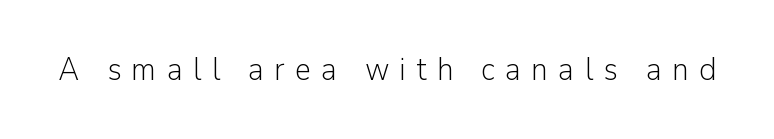
The passage shown is typed in a proportional face where columns would drift. Here the glyphs are tracked loosely, breaking word shapes into spaced letters. Typographically, this falls in the sans-serif category. Is the stroke heavy? The answer is a plain regular-or-lighter.
